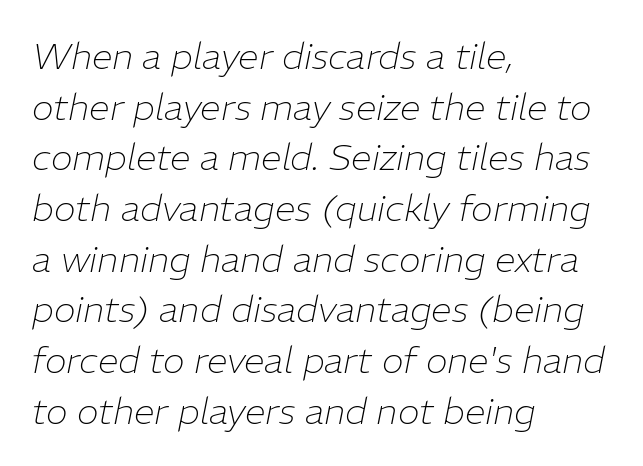
Q: Is the text bold? A: No.
Q: Is the text italic (slanted)? A: Yes, it leans right by about 11 degrees.
Q: Is the text underlined? A: No.
Q: How is the paragraph aligned? A: Left-aligned.
Q: Is the spacing between letters normal or unusually wide? A: Normal.
Q: Is the spacing between lines tight, normal or loose? A: Normal.
Q: Width (condensed, normal, or wide)? A: Normal.
Q: Stroke contrast? A: Low.
Q: x-height? A: Medium.
Q: Monospaced? A: No.
